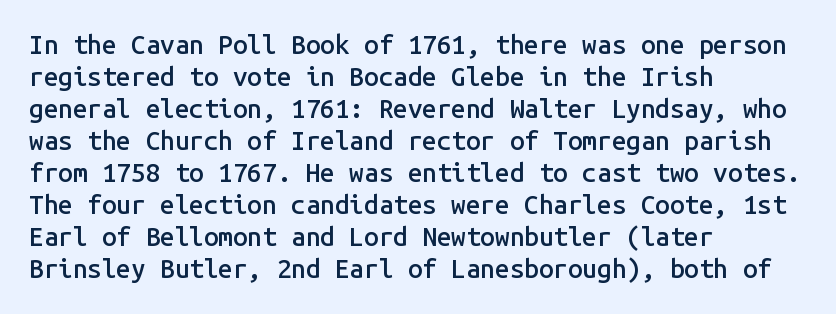
{"italic": "no", "bold": "semi", "underline": "no", "align": "left", "line_spacing_ratio": 1.23, "letter_spacing": "normal", "letter_spacing_em": 0.0, "glyph_px": 26}
